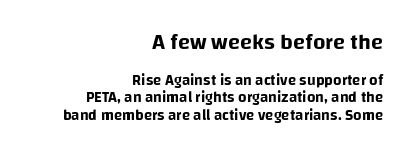
Q: Is the text italic (slanted)? A: No, it is upright.
Q: Is the text underlined? A: No.
Q: How is the paragraph aligned? A: Right-aligned.
Q: Is the spacing between letters normal or unusually wide? A: Normal.
Q: Which block of text is set in a larger size, the first (top) or the second (bottom)? A: The first (top) one.
